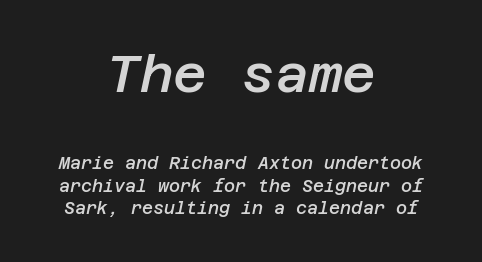
The image shows 52 px semibold type, italic (leaning right); set centered, normal line spacing (1.32x), normal letter spacing, not underlined; the first (top) block is 3.06x larger; low stroke contrast and a large x-height.
